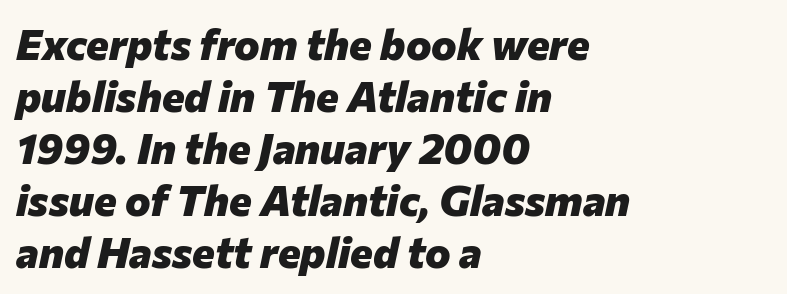
Q: Is the text bold? A: Yes.
Q: Is the text italic (slanted)? A: Yes, it leans right by about 12 degrees.
Q: Is the text underlined? A: No.
Q: How is the paragraph aligned? A: Left-aligned.
Q: Is the spacing between letters normal or unusually wide? A: Normal.
Q: Width (condensed, normal, or wide)? A: Normal.
Q: Stroke contrast? A: Low.
Q: x-height? A: Medium.
Q: Monospaced? A: No.
